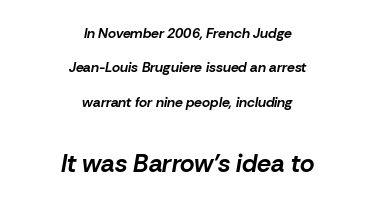
{"italic": "yes", "lean": "right", "slant_degrees": 10, "bold": "yes", "underline": "no", "align": "center", "line_spacing": "loose", "line_spacing_ratio": 2.46, "letter_spacing": "normal", "letter_spacing_em": 0.0, "larger_block": "second", "size_ratio": 1.79, "glyph_px": 25}
